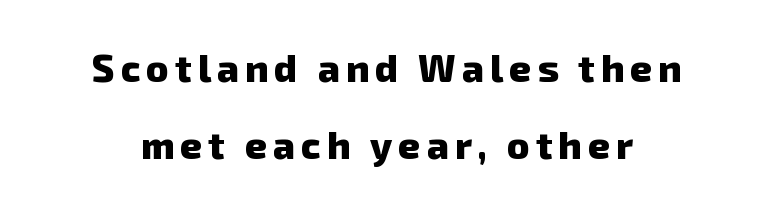
Q: Is the text bold? A: Yes.
Q: Is the typeface a serif or a sans-serif typeface? A: Sans-serif.
Q: Is the text underlined? A: No.
Q: Is the spacing between lines tight, normal or loose? A: Loose.
Q: Width (condensed, normal, or wide)? A: Normal.
Q: Stroke contrast? A: Low.
Q: x-height? A: Medium.
Q: Monospaced? A: No.
